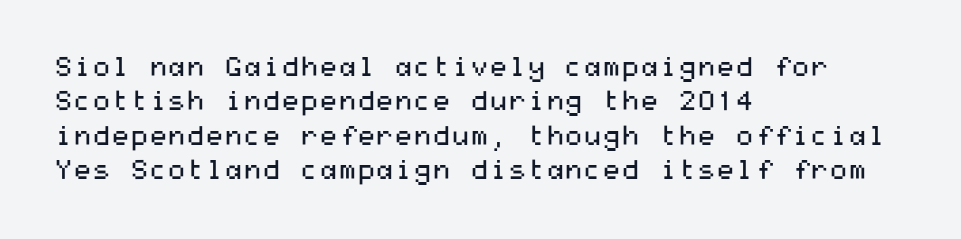
The letterforms sit at book weight or below. Honestly, the letter spacing is just normal — you wouldn't notice it. The type sits square on the baseline with zero lean. Unmarked baselines from the first word to the last. The text block is weighted toward the left margin, trailing off unevenly rightward. The designer left line spacing at the default.
